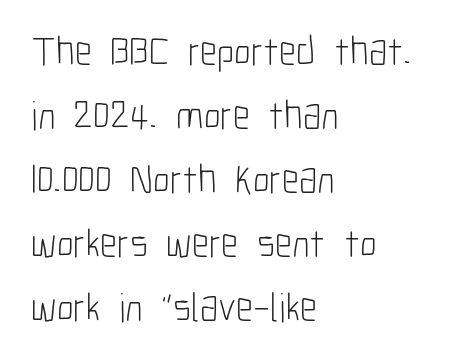
Q: Is the text bold? A: No.
Q: Is the text italic (slanted)? A: No, it is upright.
Q: Is the typeface a serif or a sans-serif typeface? A: Sans-serif.
Q: Is the text underlined? A: No.
Q: How is the paragraph aligned? A: Left-aligned.
Q: Is the spacing between letters normal or unusually wide? A: Normal.
Q: Is the spacing between lines tight, normal or loose? A: Normal.
Q: Width (condensed, normal, or wide)? A: Condensed.
Q: Stroke contrast? A: Low.
Q: x-height? A: Medium.
Q: Monospaced? A: No.
